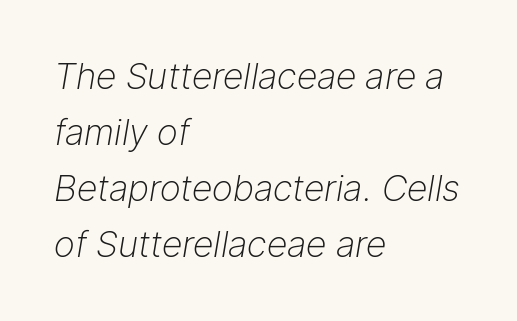
Q: Is the text bold? A: No.
Q: Is the text italic (slanted)? A: Yes, it leans right by about 9 degrees.
Q: Is the text underlined? A: No.
Q: How is the paragraph aligned? A: Left-aligned.
Q: Is the spacing between letters normal or unusually wide? A: Normal.
Q: Is the spacing between lines tight, normal or loose? A: Normal.
Q: Width (condensed, normal, or wide)? A: Normal.
Q: Stroke contrast? A: Low.
Q: x-height? A: Medium.
Q: Monospaced? A: No.
